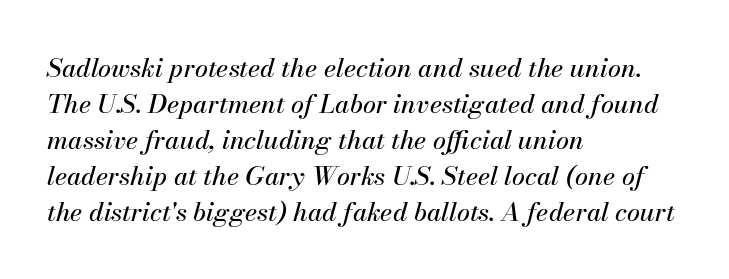
Q: Is the text italic (slanted)? A: Yes, it leans right by about 13 degrees.
Q: Is the text underlined? A: No.
Q: How is the paragraph aligned? A: Left-aligned.
Q: Is the spacing between letters normal or unusually wide? A: Normal.
Q: Is the spacing between lines tight, normal or loose? A: Normal.
